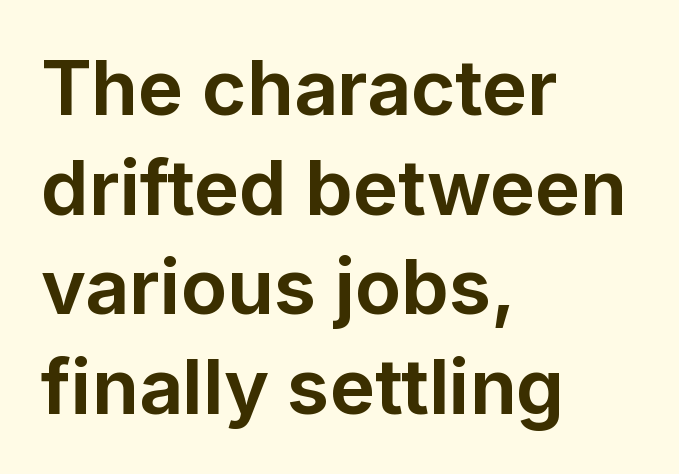
Q: Is the text bold? A: Yes.
Q: Is the text italic (slanted)? A: No, it is upright.
Q: Is the typeface a serif or a sans-serif typeface? A: Sans-serif.
Q: Is the text underlined? A: No.
Q: How is the paragraph aligned? A: Left-aligned.
Q: Is the spacing between letters normal or unusually wide? A: Normal.
Q: Is the spacing between lines tight, normal or loose? A: Normal.
Q: Width (condensed, normal, or wide)? A: Normal.
Q: Stroke contrast? A: Low.
Q: x-height? A: Medium.
Q: Monospaced? A: No.
